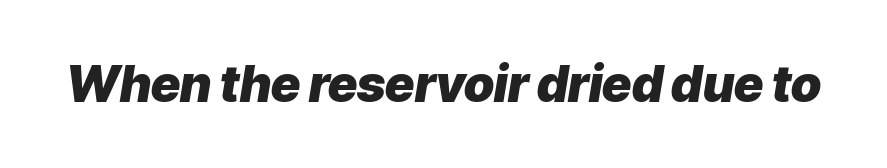
Q: Is the text bold? A: Yes.
Q: Is the text italic (slanted)? A: Yes, it leans right by about 9 degrees.
Q: Is the text underlined? A: No.
Q: Is the spacing between letters normal or unusually wide? A: Normal.
Q: Width (condensed, normal, or wide)? A: Normal.
Q: Stroke contrast? A: Low.
Q: x-height? A: Medium.
Q: Monospaced? A: No.
